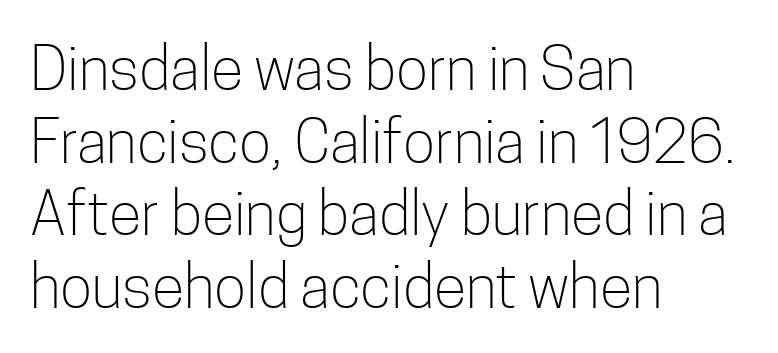
Q: Is the text bold? A: No.
Q: Is the text italic (slanted)? A: No, it is upright.
Q: Is the typeface a serif or a sans-serif typeface? A: Sans-serif.
Q: Is the text underlined? A: No.
Q: How is the paragraph aligned? A: Left-aligned.
Q: Is the spacing between letters normal or unusually wide? A: Normal.
Q: Width (condensed, normal, or wide)? A: Condensed.
Q: Stroke contrast? A: Low.
Q: x-height? A: Medium.
Q: Monospaced? A: No.
